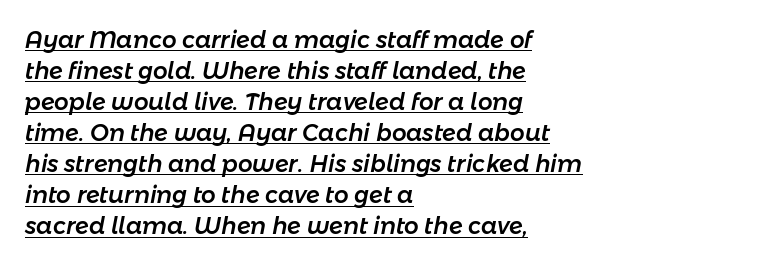
{"italic": "yes", "lean": "right", "slant_degrees": 11, "underline": "yes", "align": "left", "line_spacing": "normal", "line_spacing_ratio": 1.35, "letter_spacing": "normal", "letter_spacing_em": 0.0, "glyph_px": 23}
